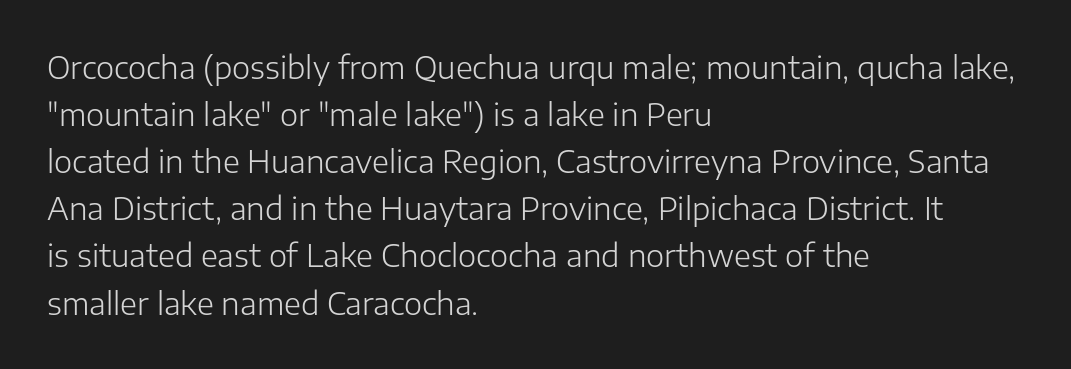
A typesetter would call this leading conventional body-copy spacing. A bare baseline throughout the passage. A quiet, ordinary-to-light weight characterises the typeface. Ascenders rise straight up at ninety degrees. Stroke terminals: plain, sans-serif.
